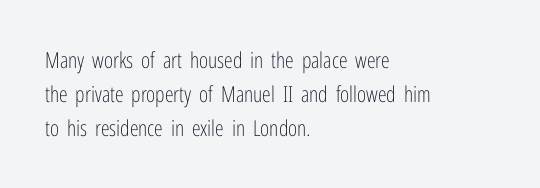
The image shows 22 px text type, upright; set left-aligned, normal line spacing (1.54x), normal letter spacing, not underlined.
